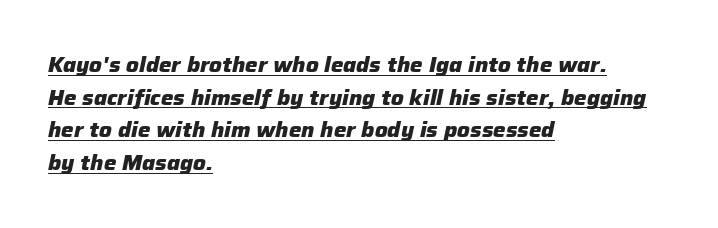
A rule runs beneath these lines of type. Vertically, the passage feels balanced, rows spaced as you'd expect. A classic flush-left, rag-right setting is used for this passage. Tracking value appears to be zero — textbook default spacing.
